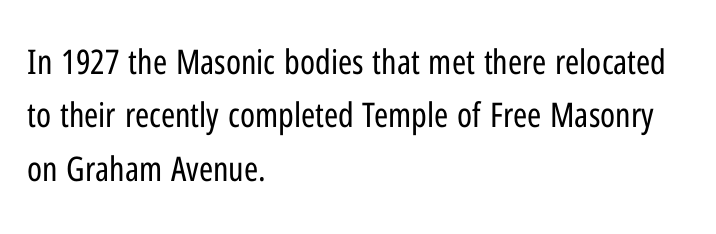
The image shows 34 px regular-weight, condensed sans-serif type, upright; set left-aligned, normal line spacing (1.57x), normal letter spacing, not underlined; low stroke contrast and a medium x-height.
